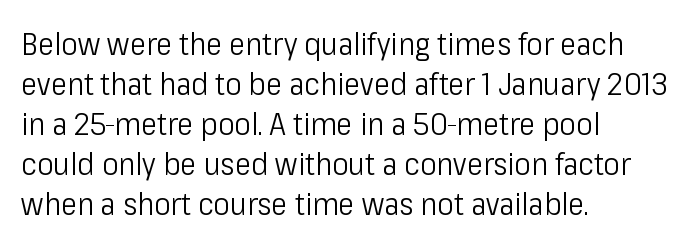
The image shows 31 px light, condensed sans-serif type, upright; set left-aligned, normal line spacing (1.29x), normal letter spacing, not underlined; low stroke contrast and a medium x-height.
